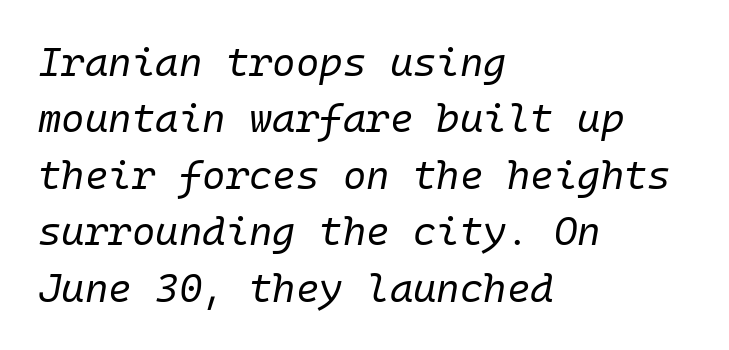
The image shows 40 px regular-weight type, italic (leaning right), monospaced; set left-aligned, normal line spacing (1.41x), normal letter spacing, not underlined; low stroke contrast and a medium x-height.
